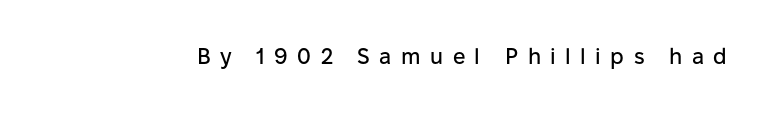
The image shows 22 px text type, upright; set unusually wide letter spacing (+0.43 em), not underlined.
